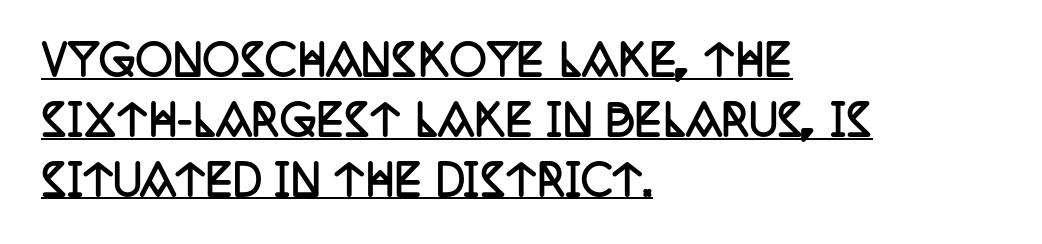
{"serif": "yes", "italic": "no", "bold": "yes", "weight": "semibold", "width": "condensed", "stroke_contrast": "low", "x_height": "large", "monospaced": "no", "underline": "yes", "align": "left", "line_spacing": "normal", "line_spacing_ratio": 1.46, "letter_spacing": "normal", "letter_spacing_em": 0.0, "glyph_px": 41}
